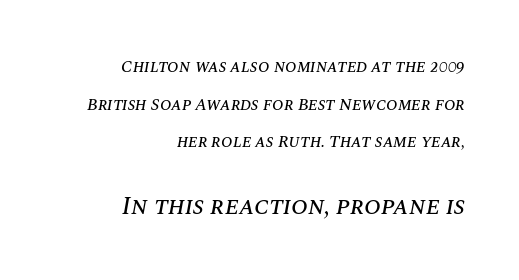
{"italic": "yes", "lean": "right", "slant_degrees": 10, "underline": "no", "align": "right", "line_spacing": "loose", "line_spacing_ratio": 2.21, "letter_spacing": "normal", "letter_spacing_em": 0.0, "larger_block": "second", "size_ratio": 1.47, "glyph_px": 25}
